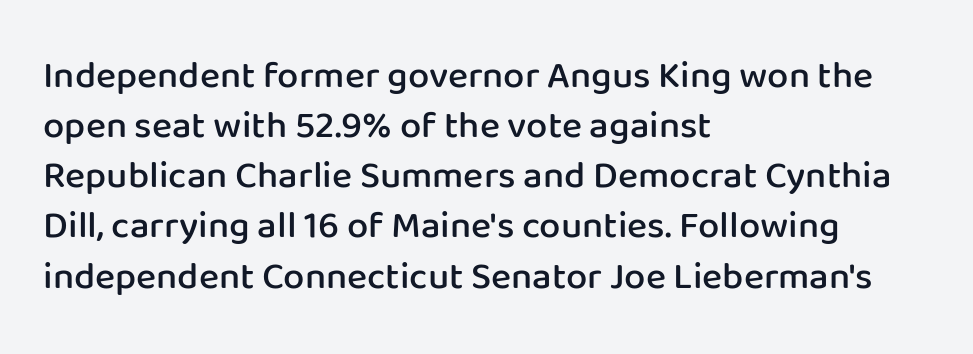
{"serif": "no", "italic": "no", "bold": "semi", "weight": "semibold", "width": "normal", "stroke_contrast": "low", "x_height": "medium", "monospaced": "no", "underline": "no", "align": "left", "line_spacing": "normal", "line_spacing_ratio": 1.32, "letter_spacing": "normal", "letter_spacing_em": 0.0, "glyph_px": 38}
